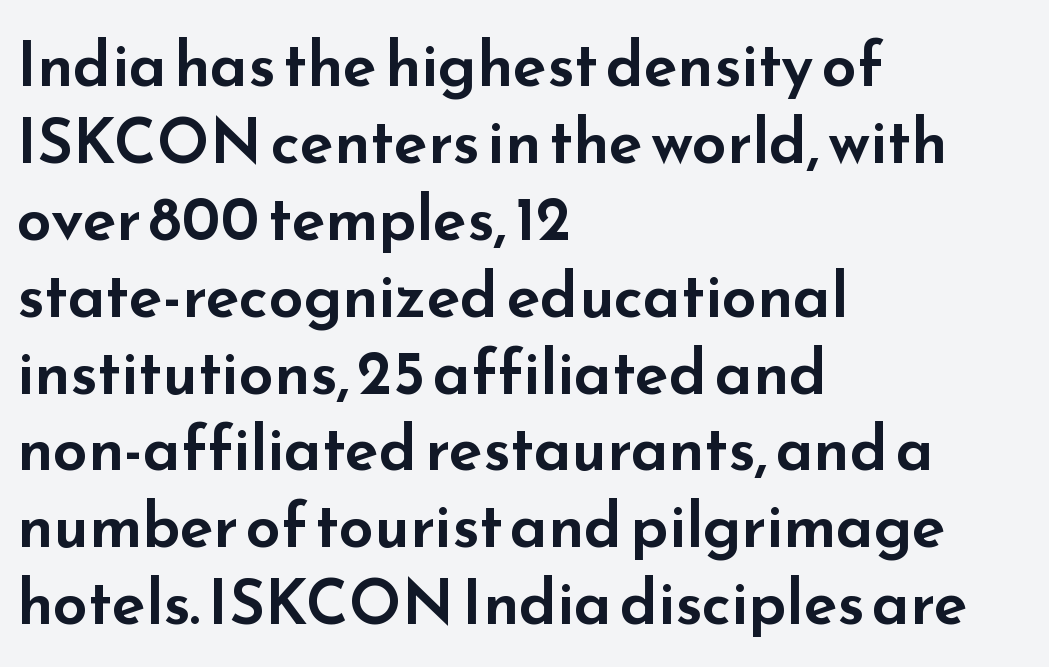
The zone under the glyphs is completely vacant. Think of a printed novel: that variable character pitch is what you see here. Is the letter spacing exaggerated? No — it looks like the ordinary default. The letters carry no serifs — their stems end cleanly without finishing strokes. Does the copy run flush right? No — it runs flush left.
